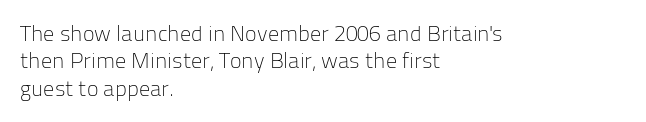
Counters stay open thanks to moderate or lighter strokes. All the whitespace from short lines collects on the right. Normally led — the rows are evenly, conventionally spaced. The glyphs are unaccompanied by any horizontal stroke below them.
